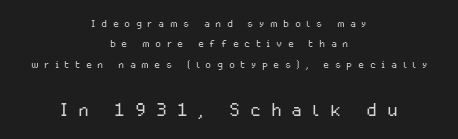
The gaps between neighbouring characters are conspicuously large. This sample uses an upright cut, with every glyph sitting square on the baseline. No letter is thick-stroked: the sample isn't bold. Words float on clear page, feet unadorned.
